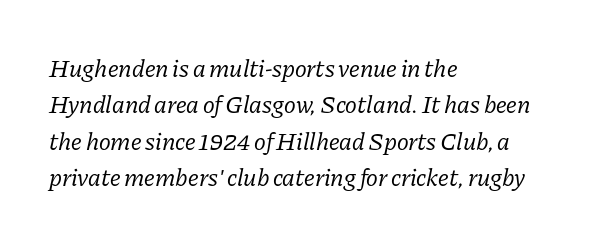
The typesetter chose a ragged-right arrangement here. Inter-character spacing is left at the font's built-in metrics. Compared with a typical body face, this is equally light or lighter still. Emphasis-style slanted type is in use. Just letters on the line, the space beneath them empty. The leading is moderate, giving the passage an even texture.
